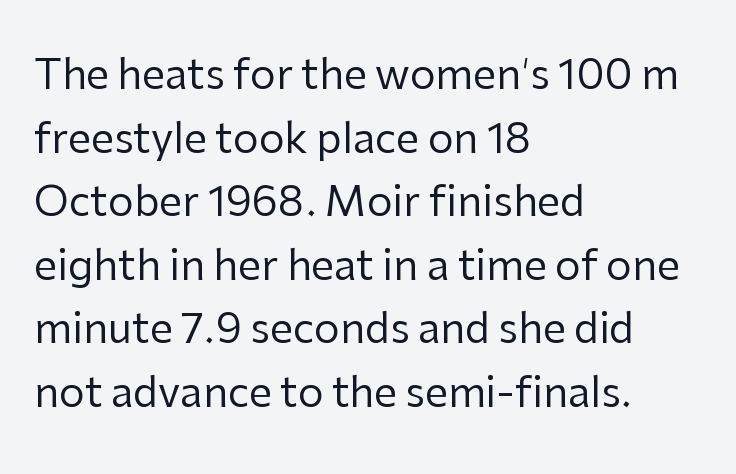
Q: Is the text bold? A: No.
Q: Is the text italic (slanted)? A: No, it is upright.
Q: Is the typeface a serif or a sans-serif typeface? A: Sans-serif.
Q: Is the text underlined? A: No.
Q: How is the paragraph aligned? A: Left-aligned.
Q: Is the spacing between letters normal or unusually wide? A: Normal.
Q: Is the spacing between lines tight, normal or loose? A: Normal.
Q: Width (condensed, normal, or wide)? A: Normal.
Q: Stroke contrast? A: Low.
Q: x-height? A: Medium.
Q: Monospaced? A: No.
